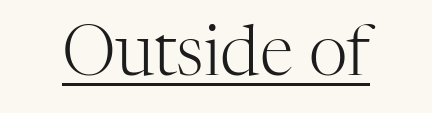
{"serif": "yes", "italic": "no", "bold": "no", "weight": "light", "width": "normal", "stroke_contrast": "high", "x_height": "medium", "monospaced": "no", "underline": "yes", "letter_spacing": "normal", "letter_spacing_em": 0.0, "glyph_px": 68}
